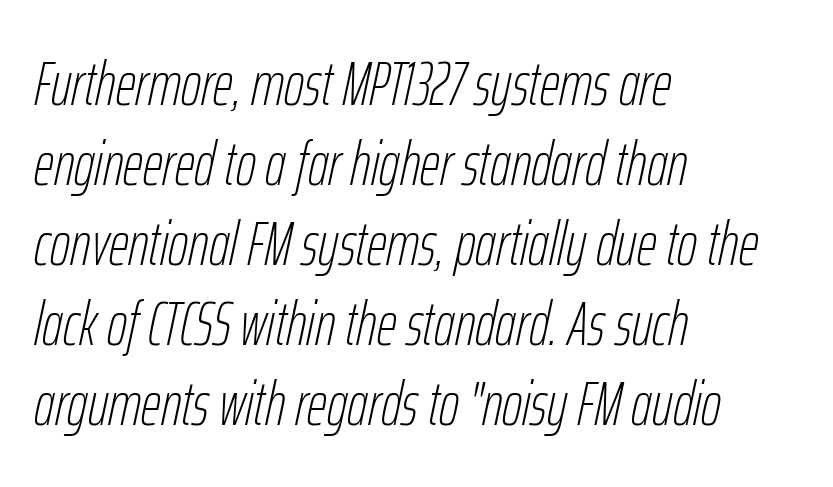
Q: Is the text bold? A: No.
Q: Is the text italic (slanted)? A: Yes, it leans right by about 12 degrees.
Q: Is the text underlined? A: No.
Q: How is the paragraph aligned? A: Left-aligned.
Q: Is the spacing between letters normal or unusually wide? A: Normal.
Q: Is the spacing between lines tight, normal or loose? A: Normal.
Q: Width (condensed, normal, or wide)? A: Condensed.
Q: Stroke contrast? A: Low.
Q: x-height? A: Medium.
Q: Monospaced? A: No.
